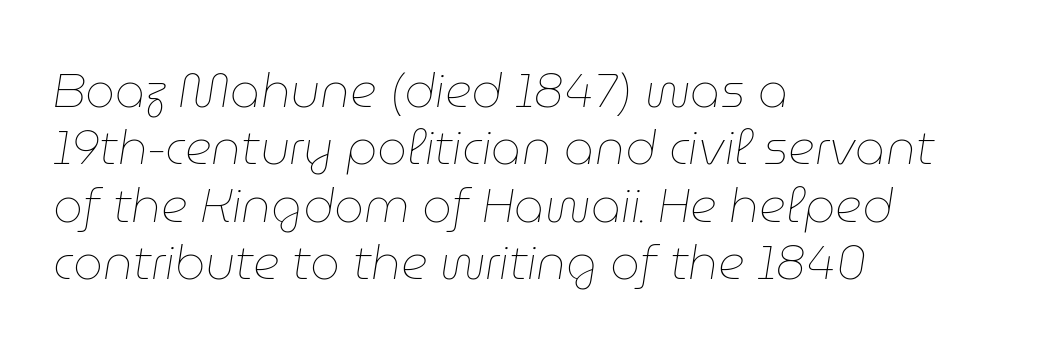
{"italic": "yes", "lean": "right", "slant_degrees": 9, "bold": "no", "weight": "thin", "width": "normal", "stroke_contrast": "low", "x_height": "medium", "monospaced": "no", "underline": "no", "align": "left", "line_spacing_ratio": 1.22, "letter_spacing": "normal", "letter_spacing_em": 0.0, "glyph_px": 47}
